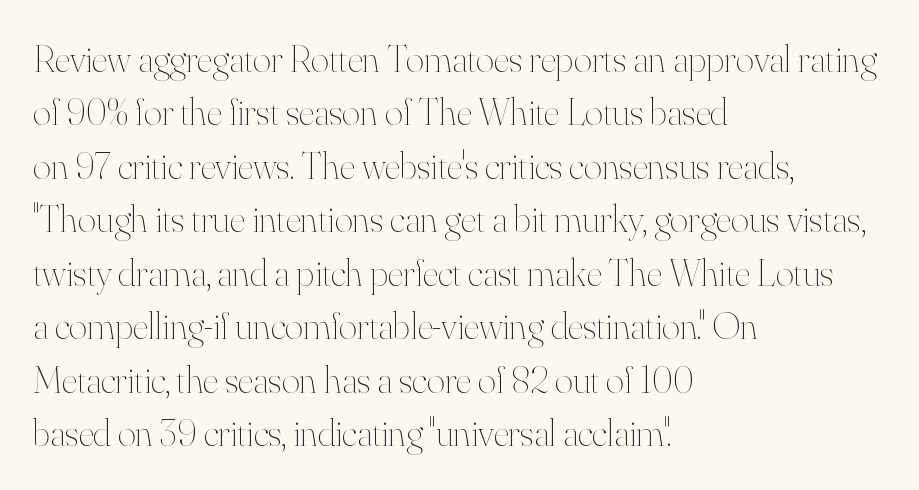
Reading down the block, your eye returns to a fixed left position each line. Check the space under the baseline: it is left empty. The letters advance in unequal steps, a hallmark of proportional type. The letters look calm and open, with moderate or lighter stems.
